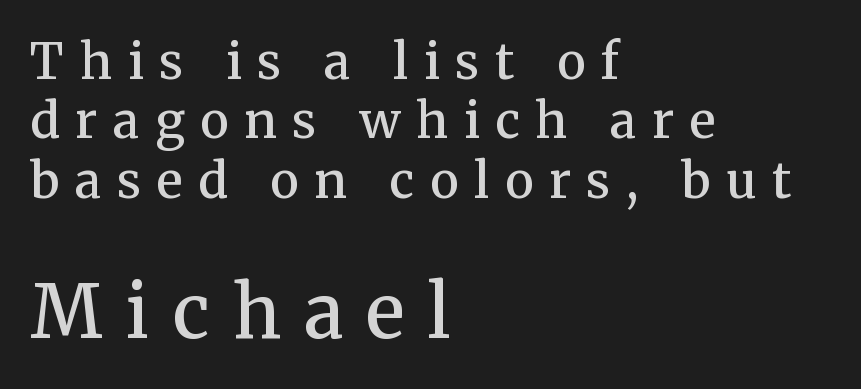
Q: Is the text bold? A: Semi-bold.
Q: Is the text italic (slanted)? A: No, it is upright.
Q: Is the typeface a serif or a sans-serif typeface? A: Serif.
Q: Is the text underlined? A: No.
Q: How is the paragraph aligned? A: Left-aligned.
Q: Is the spacing between letters normal or unusually wide? A: Unusually wide.
Q: Which block of text is set in a larger size, the first (top) or the second (bottom)? A: The second (bottom) one.
Q: Width (condensed, normal, or wide)? A: Normal.
Q: Stroke contrast? A: Medium.
Q: x-height? A: Medium.
Q: Monospaced? A: No.
